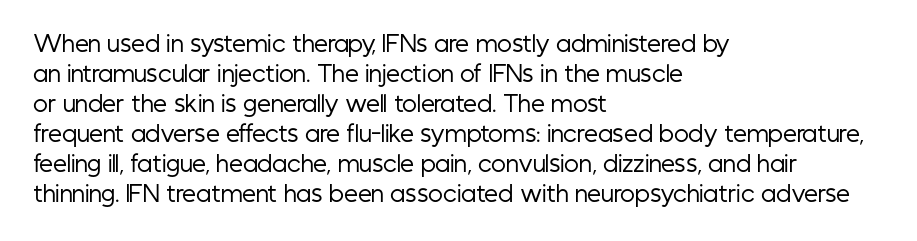
The image shows 22 px text type, upright; set left-aligned, normal line spacing (1.36x), normal letter spacing, not underlined.
